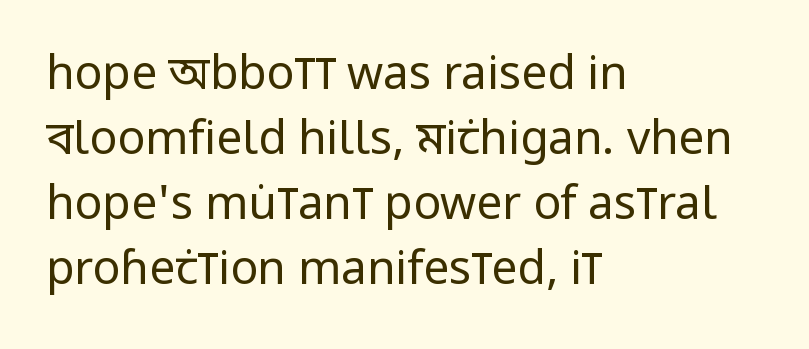
Q: Is the text bold? A: No.
Q: Is the text italic (slanted)? A: No, it is upright.
Q: Is the typeface a serif or a sans-serif typeface? A: Sans-serif.
Q: Is the text underlined? A: No.
Q: How is the paragraph aligned? A: Left-aligned.
Q: Is the spacing between letters normal or unusually wide? A: Normal.
Q: Is the spacing between lines tight, normal or loose? A: Normal.
Q: Width (condensed, normal, or wide)? A: Condensed.
Q: Stroke contrast? A: Low.
Q: x-height? A: Large.
Q: Monospaced? A: No.
